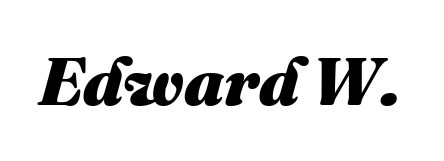
Q: Is the text bold? A: Yes.
Q: Is the text italic (slanted)? A: Yes, it leans right by about 16 degrees.
Q: Is the text underlined? A: No.
Q: Is the spacing between letters normal or unusually wide? A: Normal.
Q: Width (condensed, normal, or wide)? A: Normal.
Q: Stroke contrast? A: Medium.
Q: x-height? A: Medium.
Q: Monospaced? A: No.
